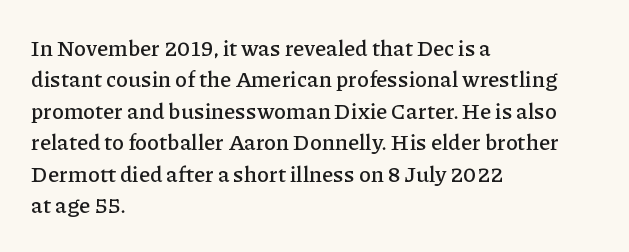
{"italic": "no", "underline": "no", "align": "left", "line_spacing": "normal", "line_spacing_ratio": 1.43, "letter_spacing": "normal", "letter_spacing_em": 0.0, "glyph_px": 22}
